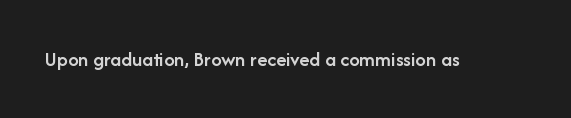
Typesetter's note: demi weight, one step under bold. The specimen omits any rule beneath the text block's lines. Is there any slant? The stems are plumb. Does extra space separate the letters? No, they use regular spacing.
